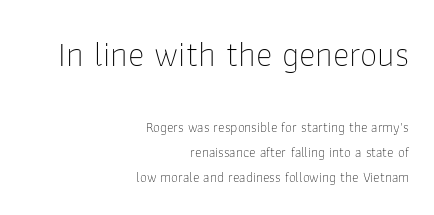
The image shows 35 px thin sans-serif type, upright; set right-aligned, line spacing 1.78x, normal letter spacing, not underlined; the first (top) block is 2.5x larger; low stroke contrast and a medium x-height.
